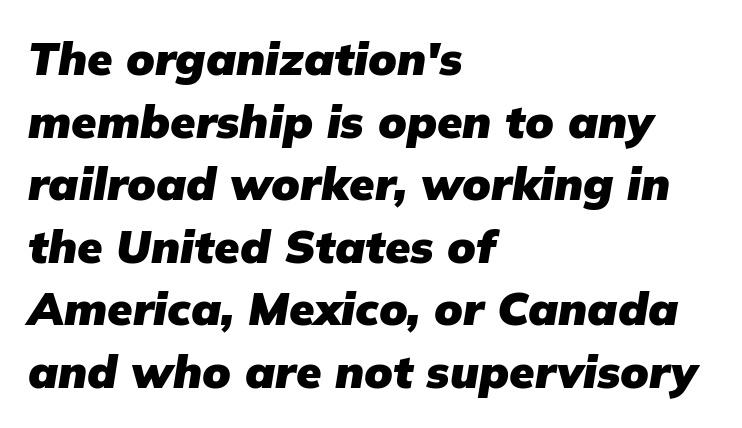
Underlining? Definitely not there. How heavy is the stroke? Heavy — this is a bold. The passage shown is typed in a proportional face where columns would drift. The line texture is even and compact thanks to regular tracking. These lines stack with their left ends in a neat column. Italic? Definitely — the glyphs are oblique.
